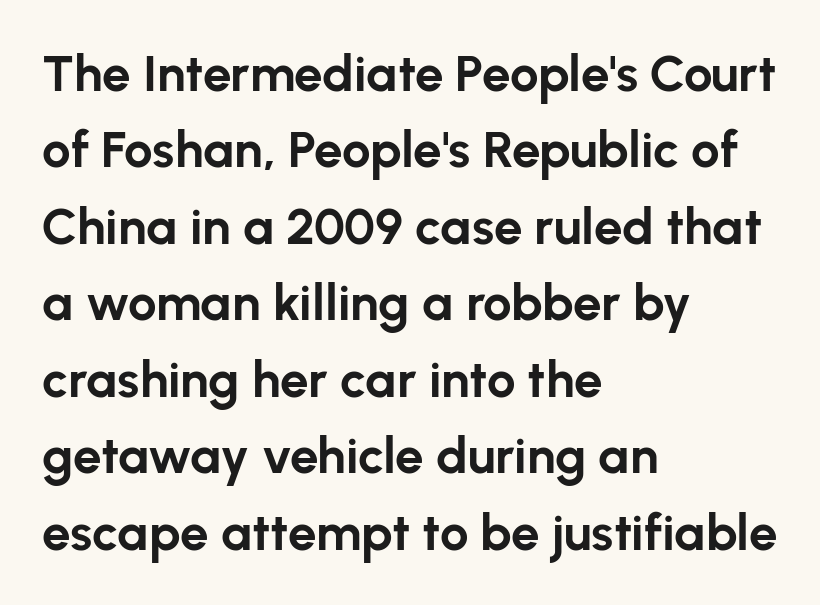
{"serif": "no", "italic": "no", "bold": "yes", "weight": "bold", "width": "normal", "stroke_contrast": "low", "x_height": "medium", "monospaced": "no", "underline": "no", "align": "left", "line_spacing": "normal", "line_spacing_ratio": 1.5, "letter_spacing": "normal", "letter_spacing_em": 0.0, "glyph_px": 51}
